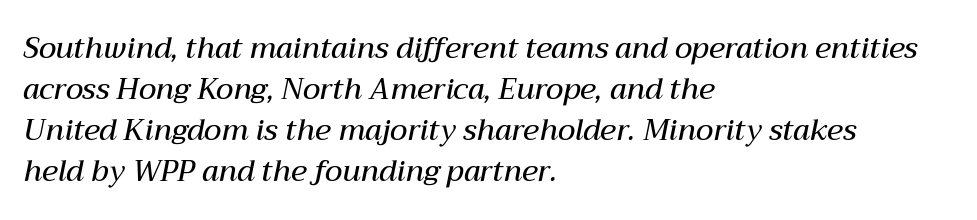
The image shows 29 px semibold type, italic (leaning right); set left-aligned, normal line spacing (1.41x), normal letter spacing, not underlined; medium stroke contrast and a medium x-height.
